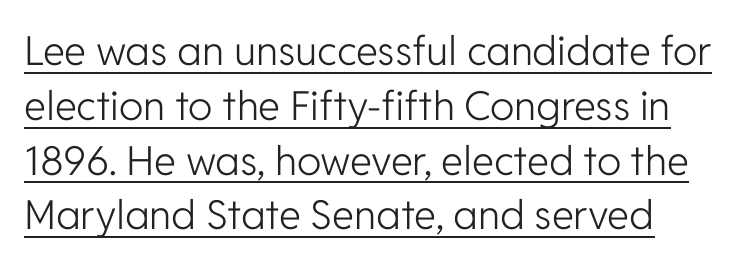
Q: Is the text bold? A: No.
Q: Is the text italic (slanted)? A: No, it is upright.
Q: Is the typeface a serif or a sans-serif typeface? A: Sans-serif.
Q: Is the text underlined? A: Yes.
Q: How is the paragraph aligned? A: Left-aligned.
Q: Is the spacing between letters normal or unusually wide? A: Normal.
Q: Is the spacing between lines tight, normal or loose? A: Normal.
Q: Width (condensed, normal, or wide)? A: Normal.
Q: Stroke contrast? A: Low.
Q: x-height? A: Medium.
Q: Monospaced? A: No.
